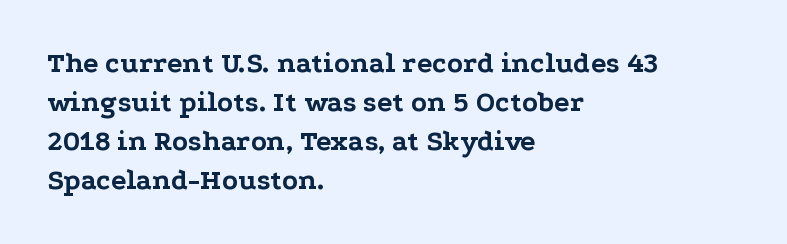
{"serif": "yes", "italic": "no", "bold": "yes", "weight": "bold", "width": "wide", "stroke_contrast": "low", "x_height": "medium", "monospaced": "no", "underline": "no", "align": "left", "line_spacing": "normal", "line_spacing_ratio": 1.34, "letter_spacing": "normal", "letter_spacing_em": 0.0, "glyph_px": 29}
